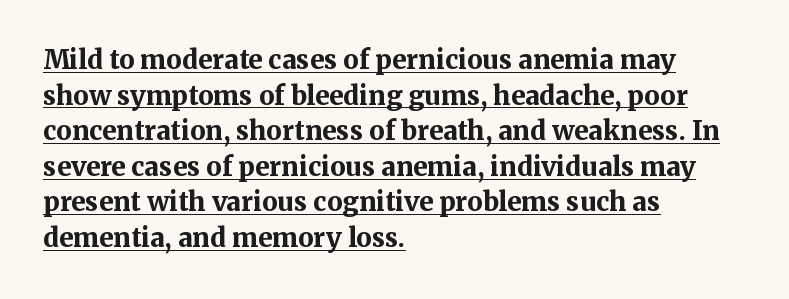
{"italic": "no", "bold": "yes", "underline": "yes", "align": "left", "line_spacing": "normal", "line_spacing_ratio": 1.37, "letter_spacing": "normal", "letter_spacing_em": 0.0, "glyph_px": 26}
